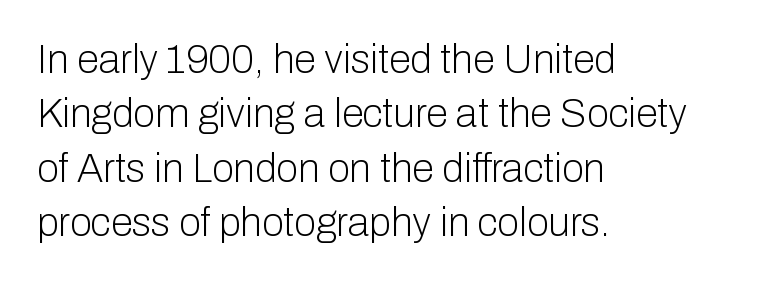
{"serif": "no", "italic": "no", "bold": "no", "weight": "light", "width": "normal", "stroke_contrast": "low", "x_height": "medium", "monospaced": "no", "underline": "no", "align": "left", "line_spacing": "normal", "line_spacing_ratio": 1.36, "letter_spacing": "normal", "letter_spacing_em": 0.0, "glyph_px": 40}
